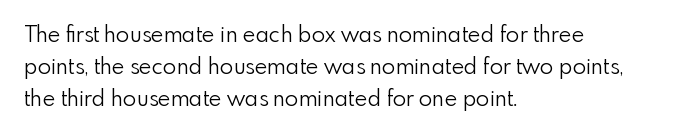
Weight: in the light-to-regular range. These lines keep a tight, regular rhythm from letter to letter. Any mark beneath the type? The region is blank. Left-aligned paragraph, ragged on the right. If you drew a line through each stem, it would be perfectly vertical. Honestly, the row spacing looks completely unremarkable.
